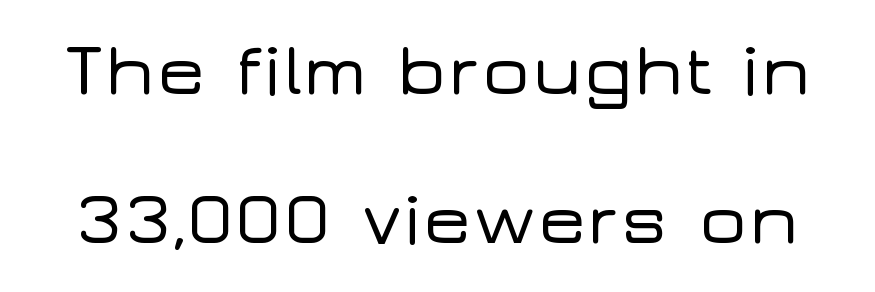
Q: Is the text italic (slanted)? A: No, it is upright.
Q: Is the typeface a serif or a sans-serif typeface? A: Sans-serif.
Q: Is the text underlined? A: No.
Q: Is the spacing between letters normal or unusually wide? A: Normal.
Q: Is the spacing between lines tight, normal or loose? A: Loose.
Q: Width (condensed, normal, or wide)? A: Wide.
Q: Stroke contrast? A: Low.
Q: x-height? A: Medium.
Q: Monospaced? A: No.
